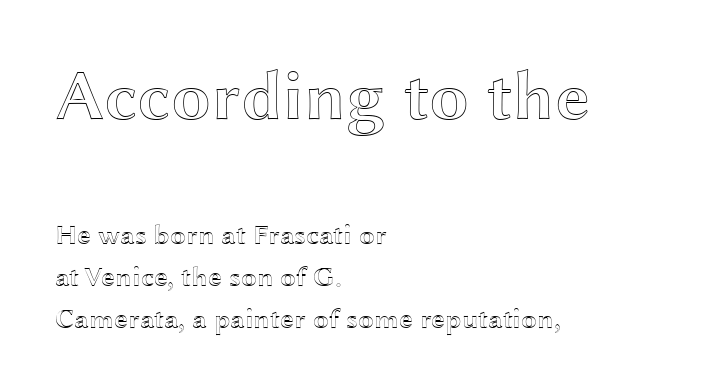
The rendering uses natural spacing where letterforms have individual widths. Check the space under the baseline: it is left empty. Ascenders rise straight up at ninety degrees. Of the two passages, the one on top uses the larger point size.
